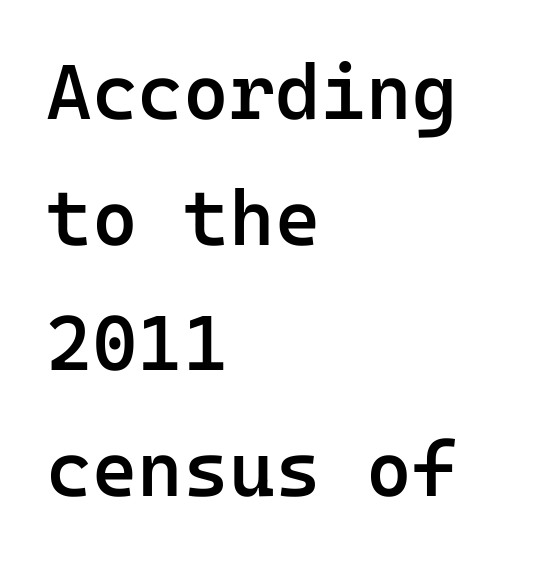
{"serif": "no", "italic": "no", "bold": "semi", "weight": "semibold", "width": "normal", "stroke_contrast": "low", "x_height": "medium", "monospaced": "yes", "underline": "no", "align": "left", "line_spacing": "normal", "line_spacing_ratio": 1.61, "letter_spacing": "normal", "letter_spacing_em": 0.0, "glyph_px": 78}
